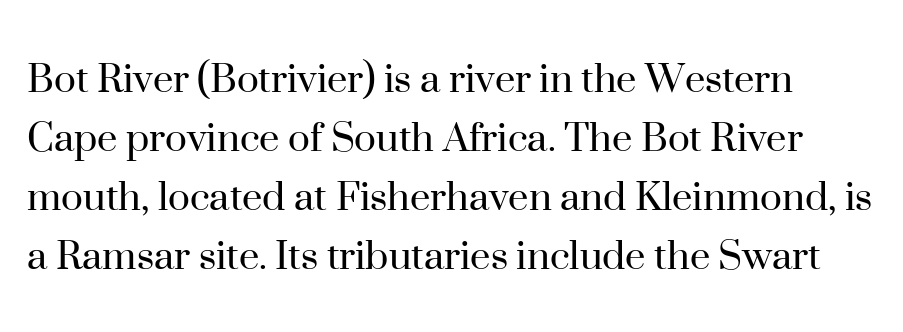
Q: Is the text bold? A: No.
Q: Is the text italic (slanted)? A: No, it is upright.
Q: Is the typeface a serif or a sans-serif typeface? A: Serif.
Q: Is the text underlined? A: No.
Q: Is the spacing between letters normal or unusually wide? A: Normal.
Q: Is the spacing between lines tight, normal or loose? A: Normal.
Q: Width (condensed, normal, or wide)? A: Normal.
Q: Stroke contrast? A: High.
Q: x-height? A: Small.
Q: Monospaced? A: No.
